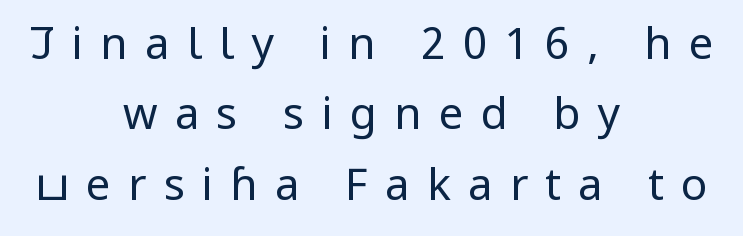
The image shows 44 px regular-weight, condensed sans-serif type, upright; set centered, normal line spacing (1.6x), unusually wide letter spacing (+0.39 em), not underlined; low stroke contrast and a large x-height.
